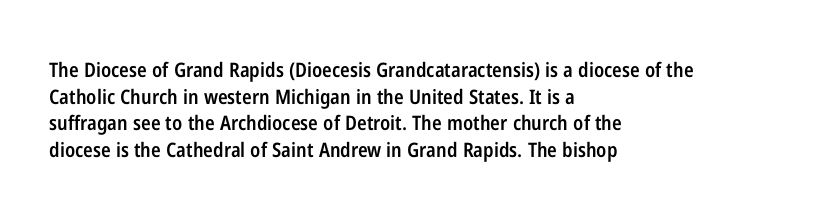
The image shows 20 px text type, upright; set left-aligned, normal line spacing (1.33x), normal letter spacing, not underlined.
